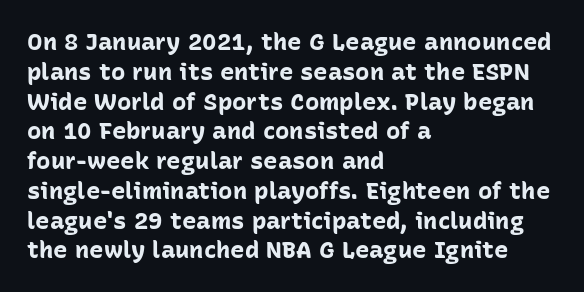
Every character sits straight up, as roman type does. This rendering uses left alignment, leaving the right contour irregular. Letters rest on an invisible, unmarked baseline. The passage shown has conventional tracking throughout. Pretty heavy lettering here — definitely bold.
